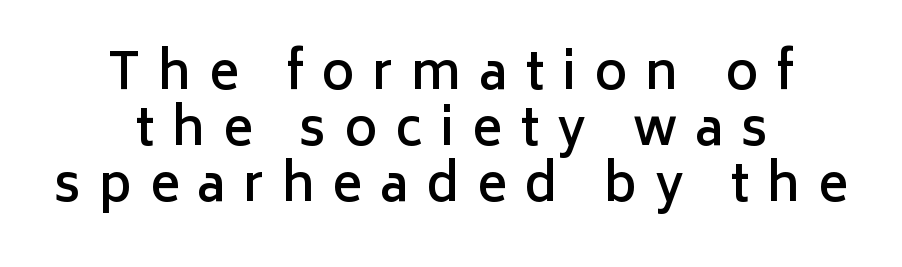
The image shows 50 px semibold sans-serif type, upright; set centered, tight line spacing (1.12x), unusually wide letter spacing (+0.36 em), not underlined; low stroke contrast and a medium x-height.
